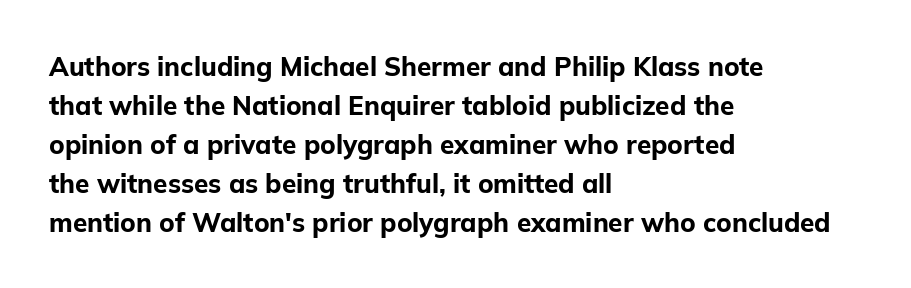
Q: Is the text bold? A: Yes.
Q: Is the text italic (slanted)? A: No, it is upright.
Q: Is the text underlined? A: No.
Q: How is the paragraph aligned? A: Left-aligned.
Q: Is the spacing between letters normal or unusually wide? A: Normal.
Q: Is the spacing between lines tight, normal or loose? A: Normal.
